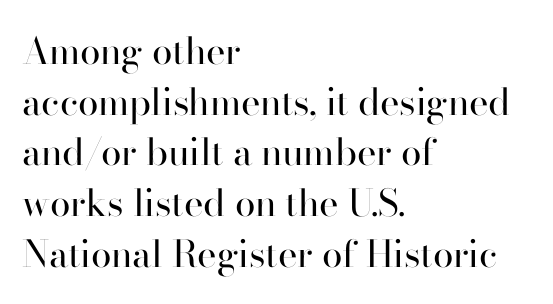
The image shows 37 px regular-weight serif type, upright; set left-aligned, normal line spacing (1.37x), normal letter spacing, not underlined; high stroke contrast and a small x-height.
